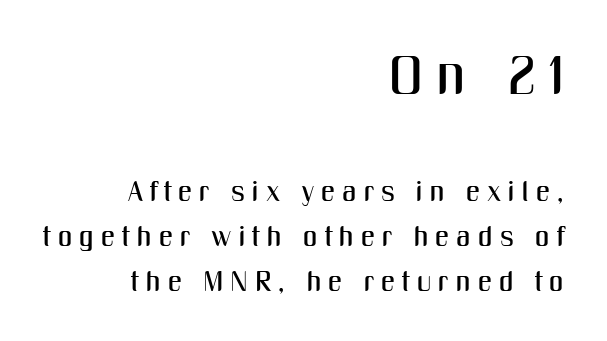
Line ends are locked; line starts wander. These two chunks differ in scale, with the top chunk taking the larger measure. How would I describe the line gaps? Plain and ordinary. There is plenty of visible air inserted between adjacent glyphs. These lines were composed using upright roman letters. This rendering features lettering with no underline.
